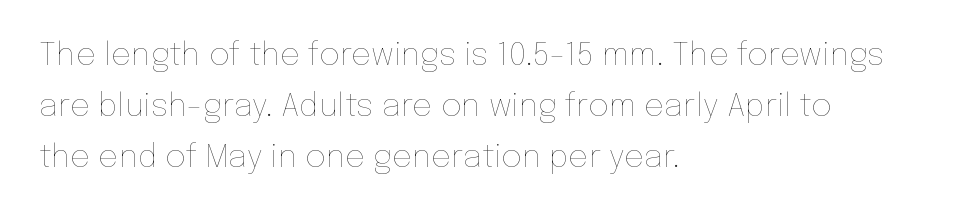
The image shows 32 px thin type, upright; set left-aligned, normal line spacing (1.59x), normal letter spacing, not underlined; low stroke contrast and a medium x-height.
